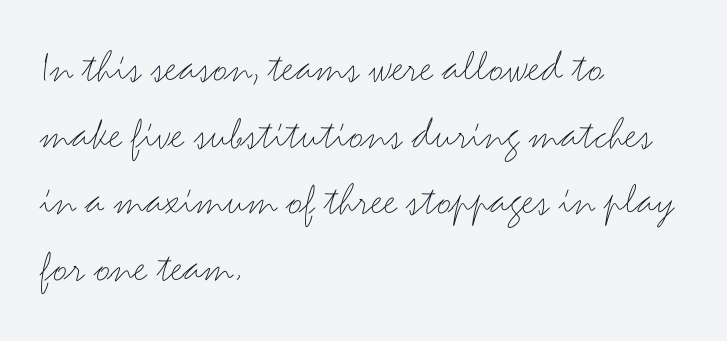
{"serif": "no", "bold": "no", "weight": "thin", "width": "wide", "stroke_contrast": "medium", "x_height": "small", "monospaced": "no", "underline": "no", "align": "left", "line_spacing": "normal", "line_spacing_ratio": 1.45, "letter_spacing": "normal", "letter_spacing_em": 0.0, "glyph_px": 46}
